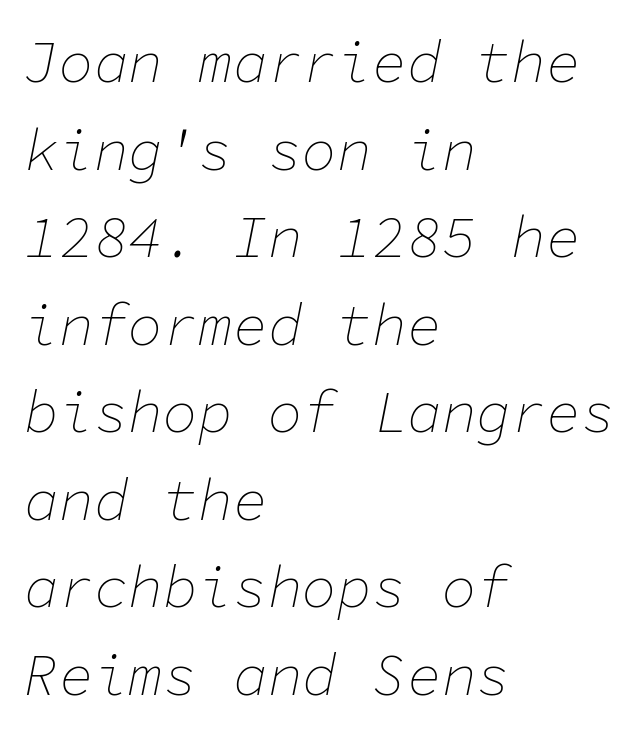
Q: Is the text bold? A: No.
Q: Is the text italic (slanted)? A: Yes, it leans right by about 11 degrees.
Q: Is the text underlined? A: No.
Q: How is the paragraph aligned? A: Left-aligned.
Q: Is the spacing between letters normal or unusually wide? A: Normal.
Q: Is the spacing between lines tight, normal or loose? A: Normal.
Q: Width (condensed, normal, or wide)? A: Normal.
Q: Stroke contrast? A: Low.
Q: x-height? A: Medium.
Q: Monospaced? A: Yes.
